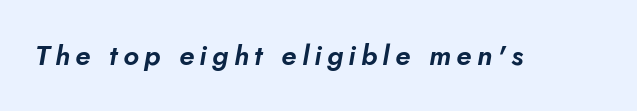
Type style note: lacks serifs. The letters advance in unequal steps, a hallmark of proportional type. Type without underlining.
